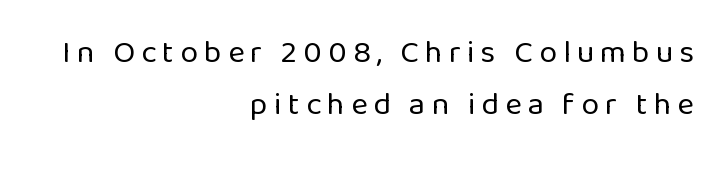
{"serif": "no", "italic": "no", "bold": "no", "weight": "regular", "width": "normal", "stroke_contrast": "low", "x_height": "medium", "monospaced": "no", "underline": "no", "align": "right", "line_spacing": "normal", "line_spacing_ratio": 1.61, "glyph_px": 32}
